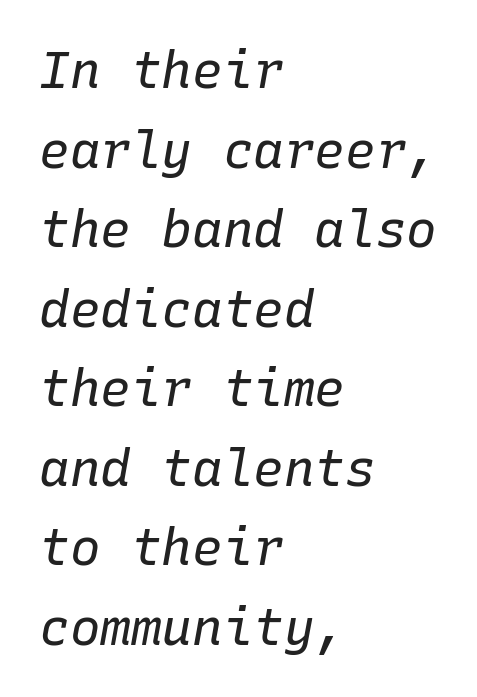
Q: Is the text bold? A: No.
Q: Is the text italic (slanted)? A: Yes, it leans right by about 10 degrees.
Q: Is the text underlined? A: No.
Q: How is the paragraph aligned? A: Left-aligned.
Q: Is the spacing between letters normal or unusually wide? A: Normal.
Q: Is the spacing between lines tight, normal or loose? A: Normal.
Q: Width (condensed, normal, or wide)? A: Normal.
Q: Stroke contrast? A: Low.
Q: x-height? A: Medium.
Q: Monospaced? A: Yes.
